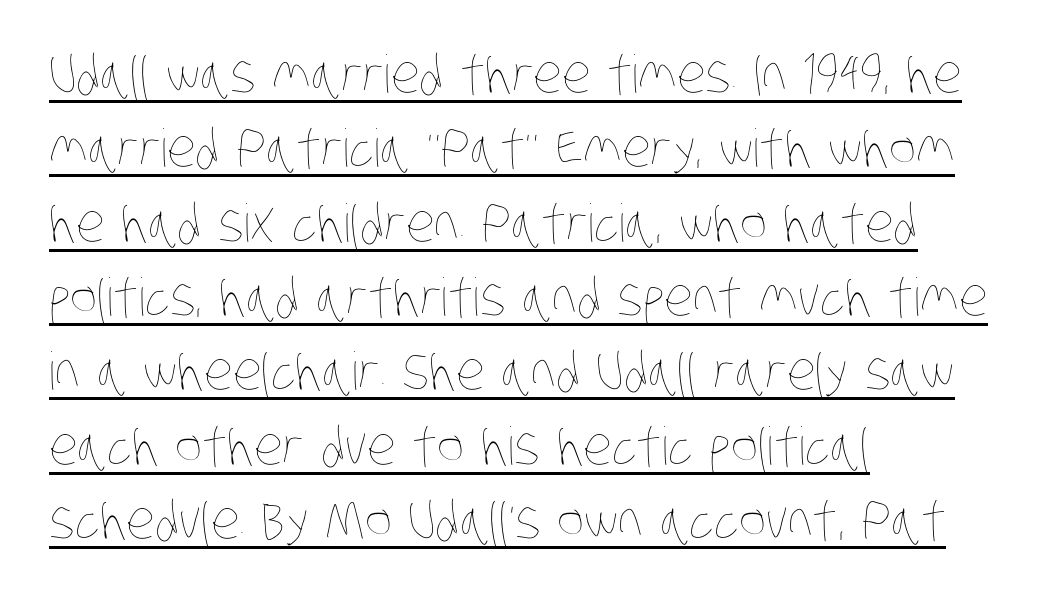
Note the varied advance widths — an 'i' is clearly narrower than an 'm'. The specimen includes a rule beneath the text block's lines. Successive baselines arrive at the customary interval. The typesetter chose a ragged-right arrangement here. Bold? No — there's no thickening of the strokes. The gaps between neighbouring characters are ordinary and unremarkable.
